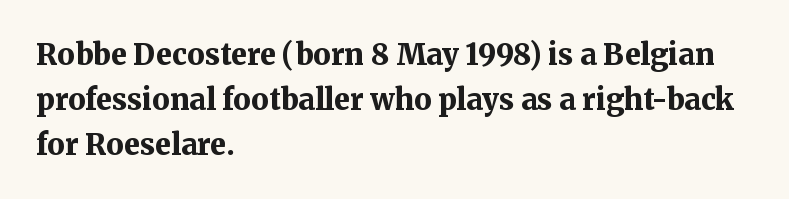
Q: Is the text bold? A: Yes.
Q: Is the text italic (slanted)? A: No, it is upright.
Q: Is the typeface a serif or a sans-serif typeface? A: Serif.
Q: Is the text underlined? A: No.
Q: How is the paragraph aligned? A: Left-aligned.
Q: Is the spacing between letters normal or unusually wide? A: Normal.
Q: Is the spacing between lines tight, normal or loose? A: Normal.
Q: Width (condensed, normal, or wide)? A: Normal.
Q: Stroke contrast? A: Medium.
Q: x-height? A: Medium.
Q: Monospaced? A: No.
